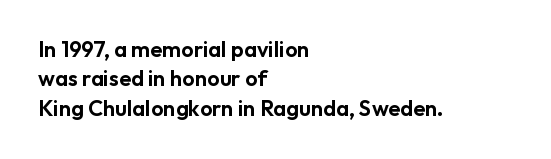
{"italic": "no", "underline": "no", "align": "left", "line_spacing": "normal", "line_spacing_ratio": 1.34, "letter_spacing": "normal", "letter_spacing_em": 0.0, "glyph_px": 22}
